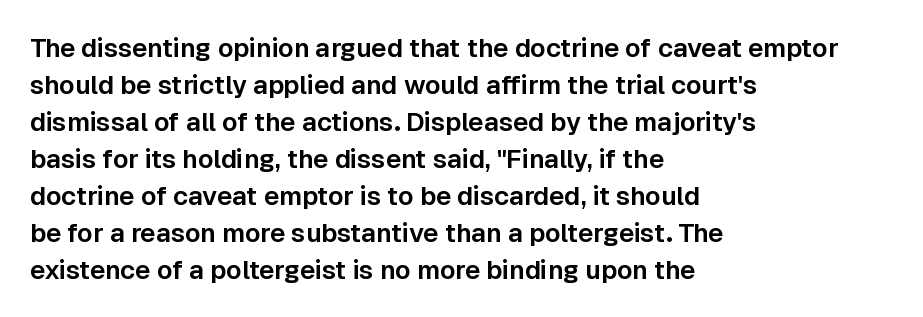
The image shows 26 px text type, upright; set left-aligned, normal line spacing (1.42x), normal letter spacing, not underlined.
